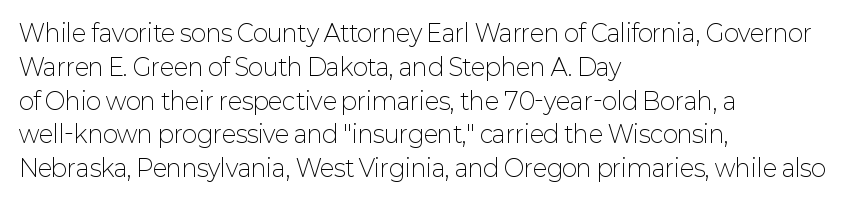
Q: Is the text bold? A: No.
Q: Is the text italic (slanted)? A: No, it is upright.
Q: Is the text underlined? A: No.
Q: How is the paragraph aligned? A: Left-aligned.
Q: Is the spacing between letters normal or unusually wide? A: Normal.
Q: Is the spacing between lines tight, normal or loose? A: Normal.
